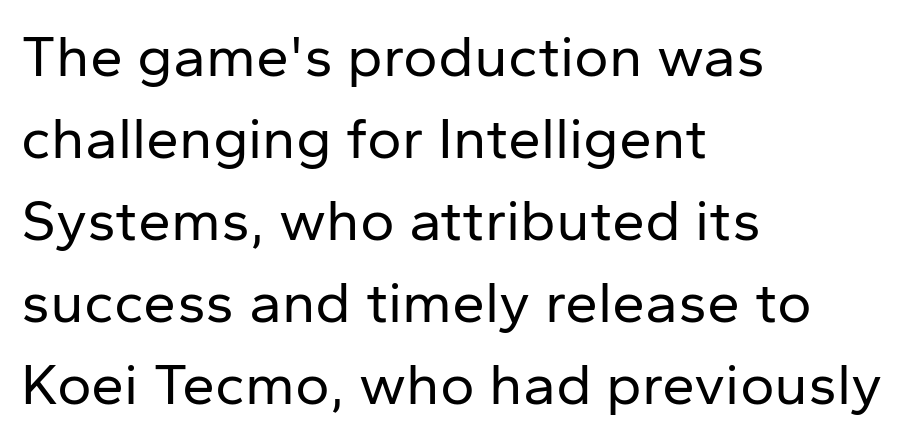
The designer left line spacing at the default. The face used here is proportionally spaced, like ordinary book or web type. Standard letterfit; no display-style spreading of the glyphs. The compositor pushed each line to the left boundary. Ink coverage per letter is moderate at most.
